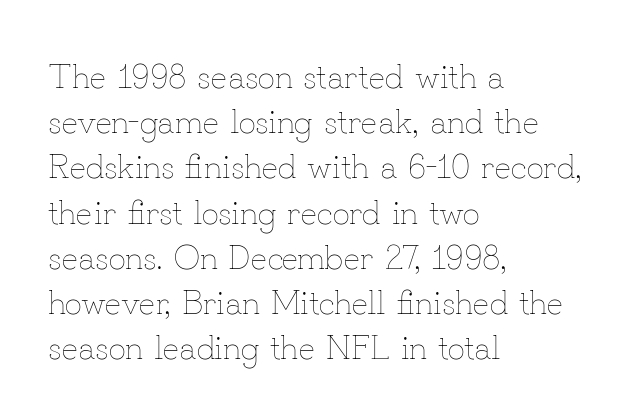
{"italic": "no", "bold": "no", "weight": "thin", "width": "normal", "stroke_contrast": "low", "x_height": "small", "monospaced": "no", "underline": "no", "align": "left", "line_spacing": "normal", "line_spacing_ratio": 1.33, "letter_spacing": "normal", "letter_spacing_em": 0.0, "glyph_px": 34}
